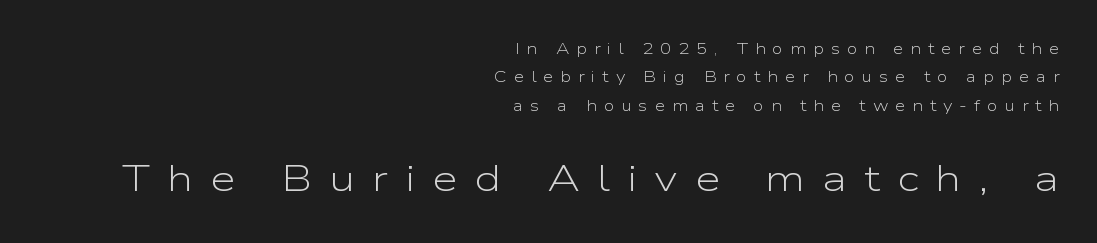
{"serif": "no", "italic": "no", "bold": "no", "weight": "light", "width": "wide", "stroke_contrast": "low", "x_height": "medium", "monospaced": "no", "underline": "no", "align": "right", "line_spacing_ratio": 1.89, "letter_spacing": "wide", "letter_spacing_em": 0.46, "larger_block": "second", "size_ratio": 2.47, "glyph_px": 37}
